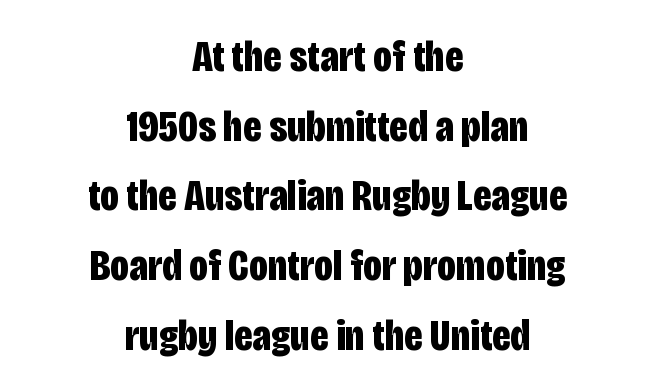
You can tell from the bare stems that sans-serif type was used. The passage shown is emphatically bold. The typesetter chose a symmetrical, centered arrangement here. This sample uses plain, unmodified letter spacing. The specimen omits any rule beneath the text block's lines.
